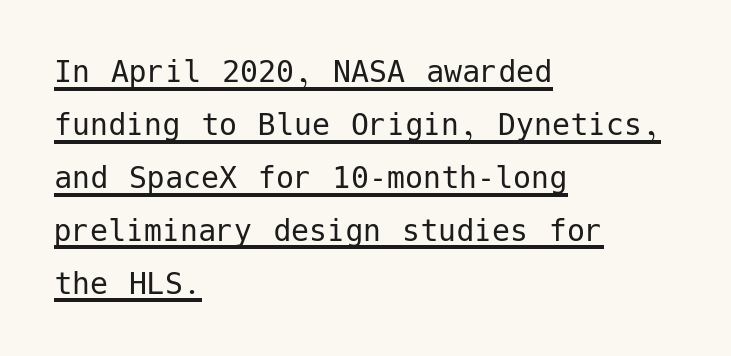
A typographer would call this underscored text. Does the type have serifs? No, each stem ends abruptly. The type sits square on the baseline with zero lean. Stems and bowls with no extra thickness — not bold.
